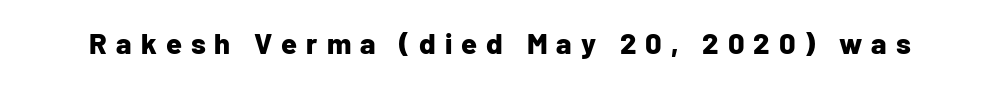
{"serif": "no", "italic": "no", "bold": "yes", "weight": "bold", "width": "normal", "stroke_contrast": "low", "x_height": "medium", "monospaced": "no", "underline": "no", "letter_spacing": "wide", "letter_spacing_em": 0.31, "glyph_px": 29}
